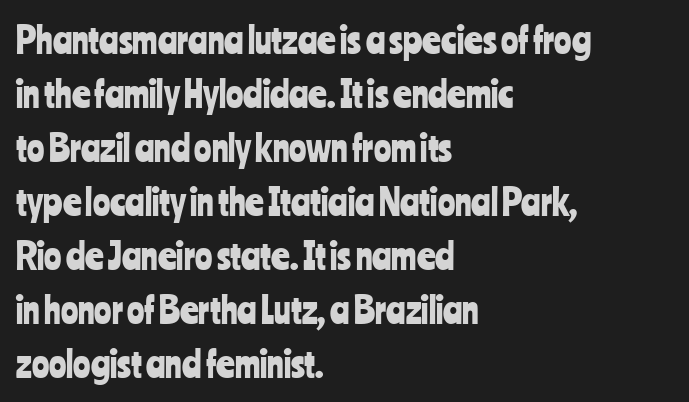
{"serif": "no", "italic": "no", "width": "condensed", "stroke_contrast": "low", "x_height": "medium", "monospaced": "no", "underline": "no", "align": "left", "line_spacing": "normal", "line_spacing_ratio": 1.5, "letter_spacing": "normal", "letter_spacing_em": 0.0, "glyph_px": 36}
